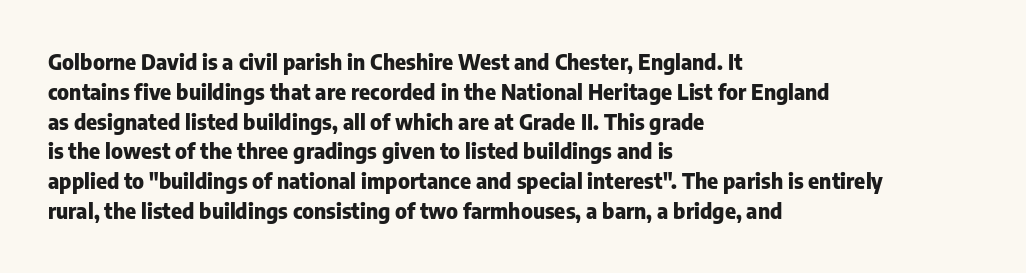
The image shows 21 px bold type, upright; set left-aligned, normal line spacing (1.42x), normal letter spacing, not underlined.
